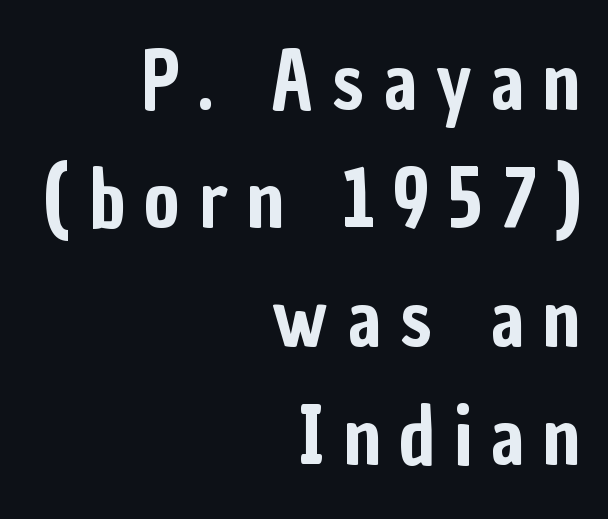
The image shows 79 px condensed sans-serif type, upright; set right-aligned, normal line spacing (1.5x), unusually wide letter spacing (+0.23 em), not underlined; low stroke contrast and a medium x-height.
